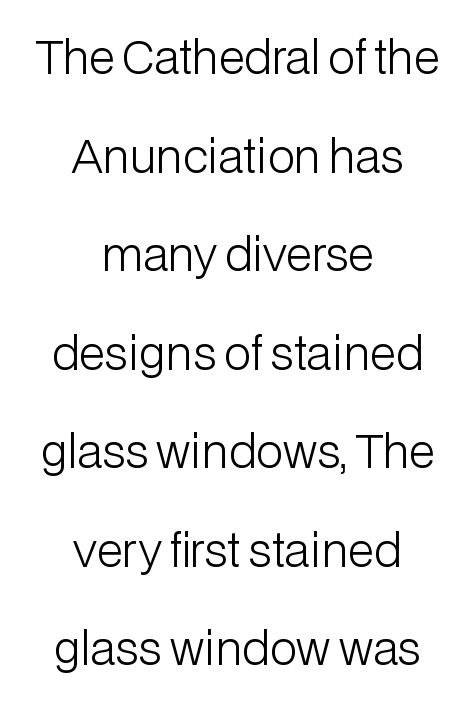
The image shows 45 px light sans-serif type, upright; set centered, loose line spacing (2.19x), normal letter spacing, not underlined; low stroke contrast and a medium x-height.
